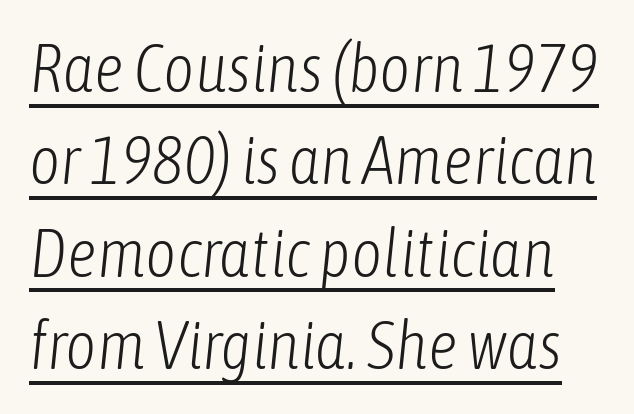
{"italic": "yes", "lean": "right", "slant_degrees": 6, "bold": "no", "weight": "light", "width": "condensed", "stroke_contrast": "low", "x_height": "medium", "monospaced": "no", "underline": "yes", "line_spacing": "normal", "line_spacing_ratio": 1.38, "letter_spacing": "normal", "letter_spacing_em": 0.0, "glyph_px": 67}
